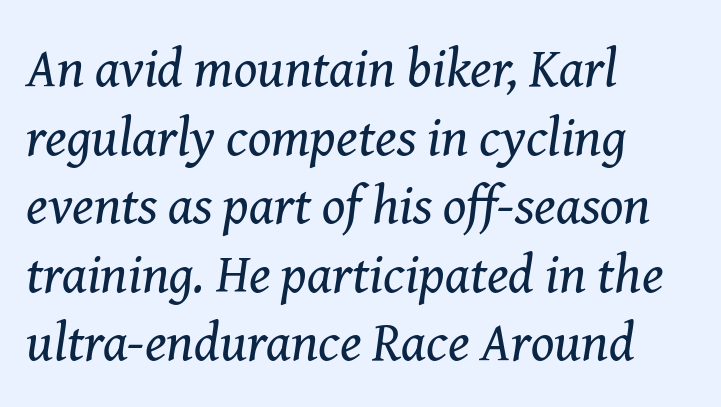
Only glyphs here, with clear space below each row. In terms of posture, this sample is oblique. Spacing verdict: proportional, widths tailored to each character. The line-height multiplier appears to be the usual default. These lines are set flush left with a ragged right edge. This rendering leaves character spacing at its baseline value.
